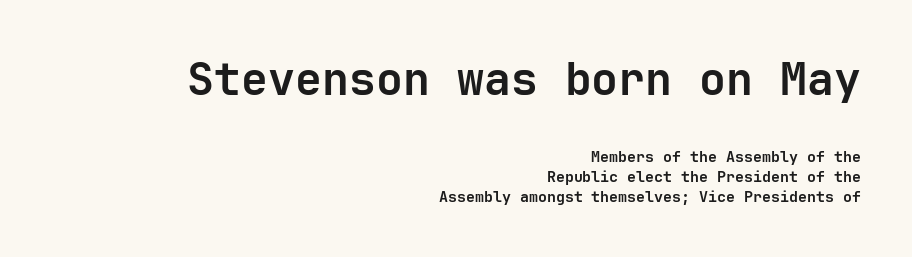
Plain, unruled lines of type. Line ends are locked; line starts wander. This sample uses an upright cut, with every glyph sitting square on the baseline. Size contrast runs from large at the top to small at the bottom. This is heavy type, rendered in bold. Spacing between characters is what you'd get straight out of the box.
